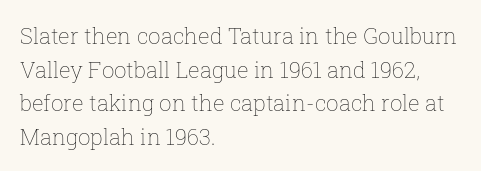
{"italic": "no", "bold": "no", "underline": "no", "align": "left", "line_spacing": "normal", "line_spacing_ratio": 1.53, "letter_spacing": "normal", "letter_spacing_em": 0.0, "glyph_px": 22}
